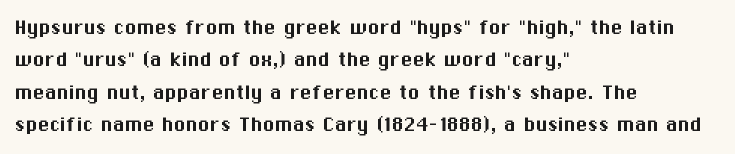
The image shows 24 px text type, upright; set left-aligned, normal line spacing (1.35x), normal letter spacing, not underlined.
